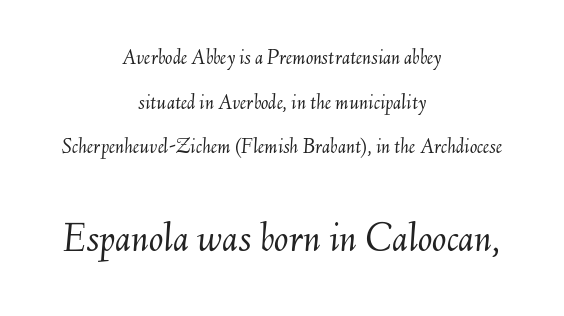
{"italic": "yes", "lean": "right", "slant_degrees": 6, "bold": "no", "weight": "light", "width": "normal", "stroke_contrast": "medium", "x_height": "small", "monospaced": "no", "underline": "no", "align": "center", "line_spacing": "loose", "line_spacing_ratio": 2.03, "letter_spacing": "normal", "letter_spacing_em": 0.0, "larger_block": "second", "size_ratio": 1.95, "glyph_px": 43}
